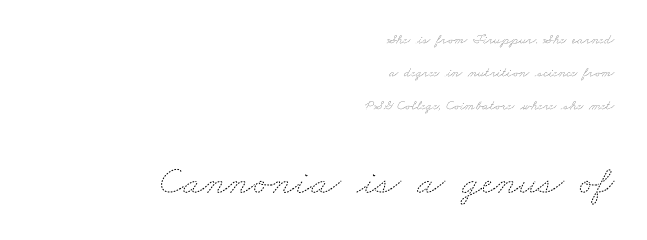
The image shows 41 px thin, wide type; set right-aligned, loose line spacing (2.36x), normal letter spacing, not underlined; the second (bottom) block is 2.93x larger; medium stroke contrast and a small x-height.
